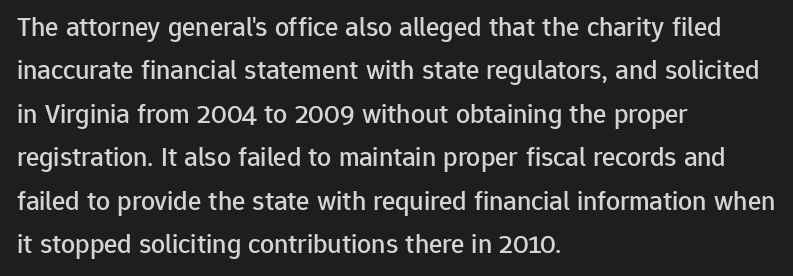
Q: Is the text italic (slanted)? A: No, it is upright.
Q: Is the typeface a serif or a sans-serif typeface? A: Sans-serif.
Q: Is the text underlined? A: No.
Q: How is the paragraph aligned? A: Left-aligned.
Q: Is the spacing between letters normal or unusually wide? A: Normal.
Q: Is the spacing between lines tight, normal or loose? A: Normal.
Q: Width (condensed, normal, or wide)? A: Normal.
Q: Stroke contrast? A: Low.
Q: x-height? A: Medium.
Q: Monospaced? A: No.
